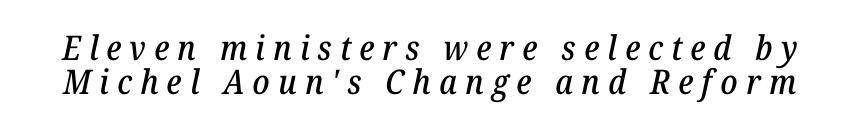
Q: Is the text italic (slanted)? A: Yes, it leans right by about 12 degrees.
Q: Is the typeface a serif or a sans-serif typeface? A: Serif.
Q: Is the text underlined? A: No.
Q: Is the spacing between letters normal or unusually wide? A: Unusually wide.
Q: Is the spacing between lines tight, normal or loose? A: Tight.
Q: Width (condensed, normal, or wide)? A: Normal.
Q: Stroke contrast? A: Low.
Q: x-height? A: Medium.
Q: Monospaced? A: No.
